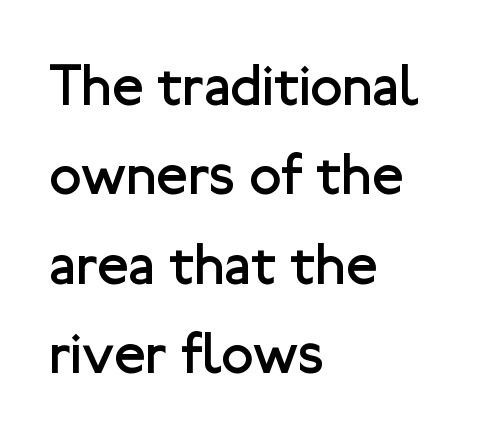
{"serif": "no", "italic": "no", "bold": "no", "weight": "regular", "width": "normal", "stroke_contrast": "low", "x_height": "medium", "monospaced": "no", "underline": "no", "align": "left", "line_spacing": "normal", "line_spacing_ratio": 1.54, "letter_spacing": "normal", "letter_spacing_em": 0.0, "glyph_px": 58}
